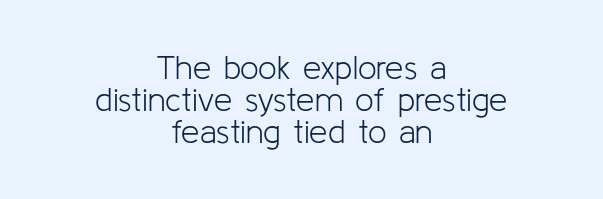
The image shows 33 px light sans-serif type, upright; set centered, tight line spacing (0.97x), normal letter spacing, not underlined; low stroke contrast and a medium x-height.
